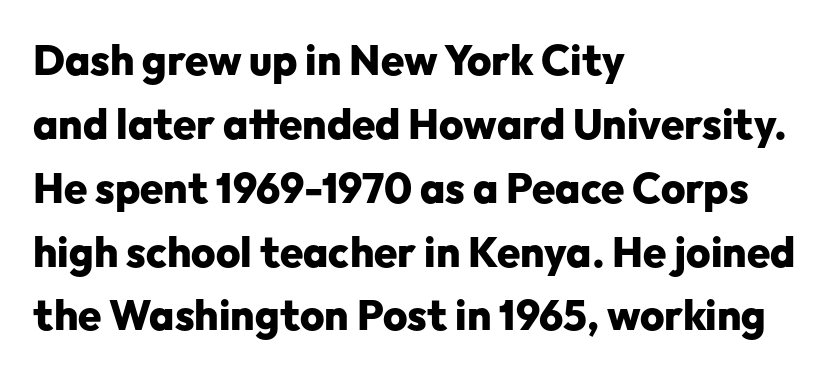
{"serif": "no", "italic": "no", "bold": "yes", "weight": "heavy", "width": "normal", "stroke_contrast": "low", "x_height": "medium", "monospaced": "no", "underline": "no", "align": "left", "line_spacing": "normal", "line_spacing_ratio": 1.52, "letter_spacing": "normal", "letter_spacing_em": 0.0, "glyph_px": 42}
